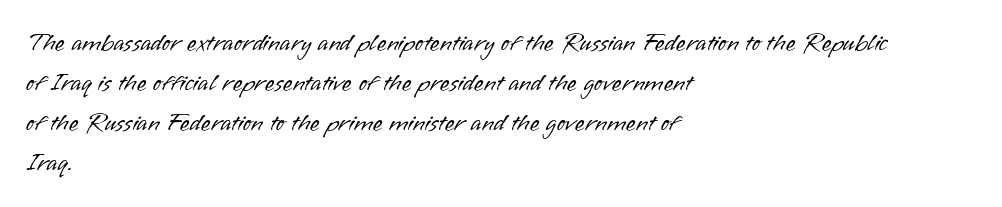
The area under the type is left untouched. What's the leading like? Ordinary, nothing unusual. A typesetter would call this zero additional tracking. Which margin do the lines hug? The left one — the right edge is uneven. The cut favours lightness, reaching ordinary text weight at its darkest.
